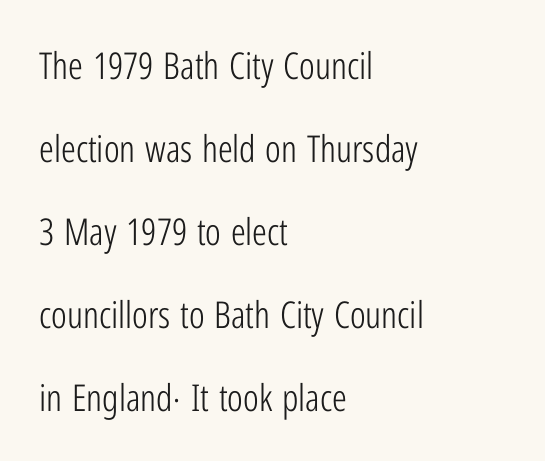
The passage shown has conventional tracking throughout. Nope, not italic — everything's standing straight. The characters are drawn with everyday or finer stroke widths. The space directly below the letters is spotless.
